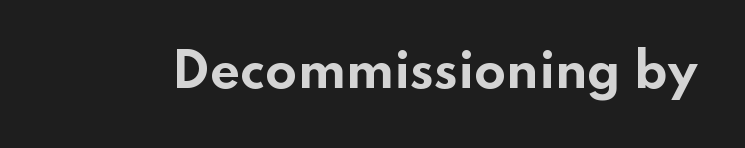
Q: Is the text bold? A: Yes.
Q: Is the text italic (slanted)? A: No, it is upright.
Q: Is the typeface a serif or a sans-serif typeface? A: Sans-serif.
Q: Is the text underlined? A: No.
Q: Is the spacing between letters normal or unusually wide? A: Normal.
Q: Width (condensed, normal, or wide)? A: Wide.
Q: Stroke contrast? A: Low.
Q: x-height? A: Small.
Q: Monospaced? A: No.
